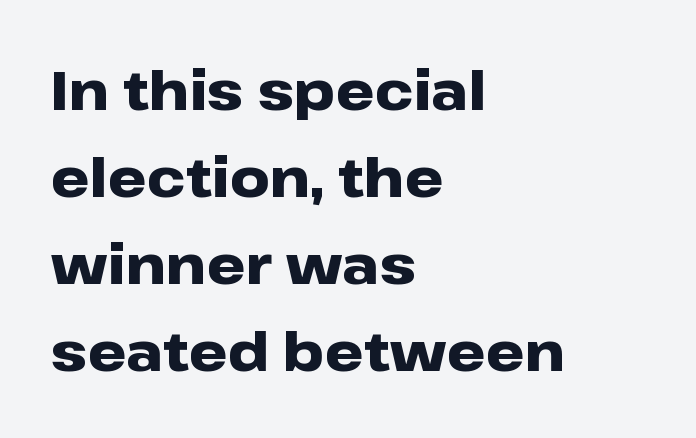
The image shows 55 px heavy, wide sans-serif type, upright; set left-aligned, normal line spacing (1.58x), normal letter spacing, not underlined; low stroke contrast and a medium x-height.
